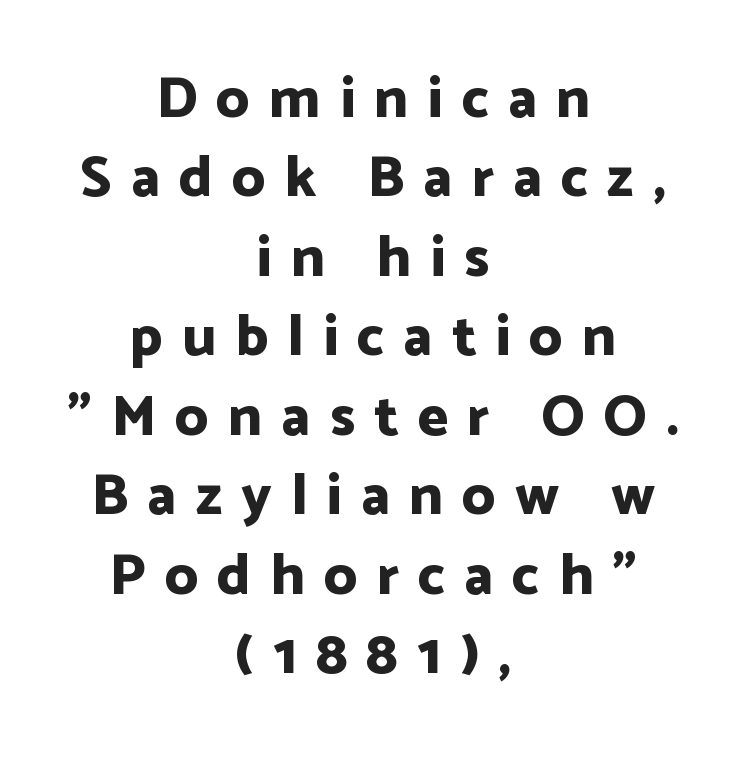
{"serif": "no", "italic": "no", "bold": "yes", "weight": "bold", "width": "normal", "stroke_contrast": "low", "x_height": "medium", "monospaced": "no", "underline": "no", "align": "center", "line_spacing": "normal", "line_spacing_ratio": 1.37, "letter_spacing": "wide", "letter_spacing_em": 0.33, "glyph_px": 58}
